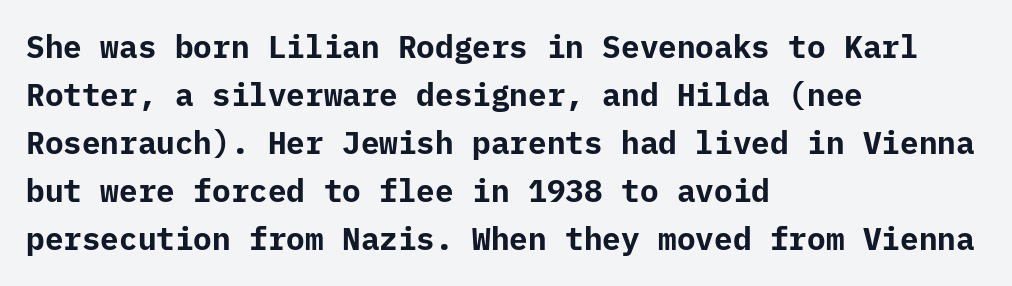
{"serif": "no", "italic": "no", "bold": "yes", "weight": "bold", "width": "normal", "stroke_contrast": "low", "x_height": "medium", "underline": "no", "align": "left", "line_spacing": "normal", "line_spacing_ratio": 1.55, "letter_spacing": "normal", "letter_spacing_em": 0.0, "glyph_px": 31}
